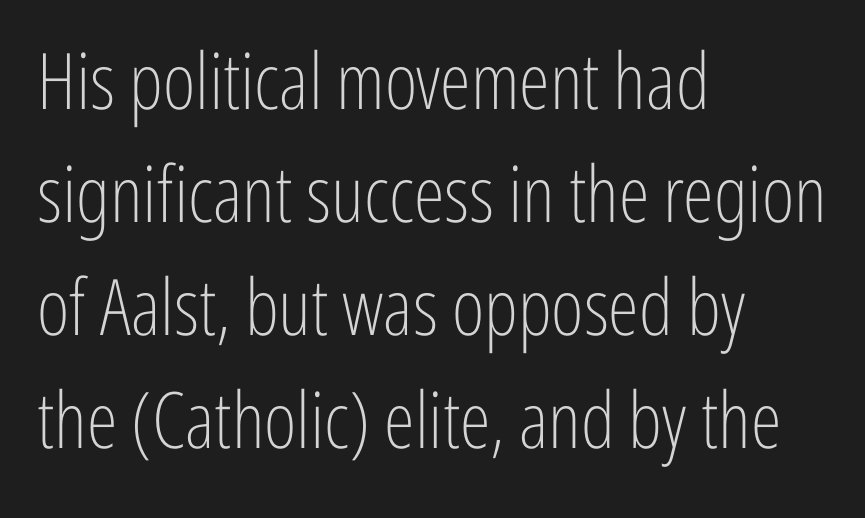
{"serif": "no", "italic": "no", "bold": "no", "weight": "light", "width": "condensed", "stroke_contrast": "low", "x_height": "medium", "monospaced": "no", "underline": "no", "align": "left", "line_spacing": "normal", "line_spacing_ratio": 1.45, "letter_spacing": "normal", "letter_spacing_em": 0.0, "glyph_px": 78}
